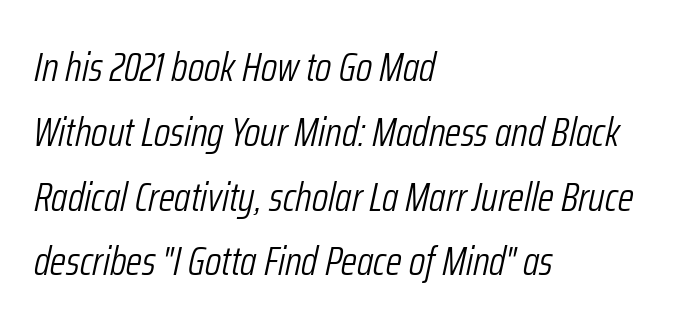
Q: Is the text bold? A: No.
Q: Is the text italic (slanted)? A: Yes, it leans right by about 12 degrees.
Q: Is the text underlined? A: No.
Q: How is the paragraph aligned? A: Left-aligned.
Q: Is the spacing between letters normal or unusually wide? A: Normal.
Q: Is the spacing between lines tight, normal or loose? A: Normal.
Q: Width (condensed, normal, or wide)? A: Condensed.
Q: Stroke contrast? A: Low.
Q: x-height? A: Medium.
Q: Monospaced? A: No.
